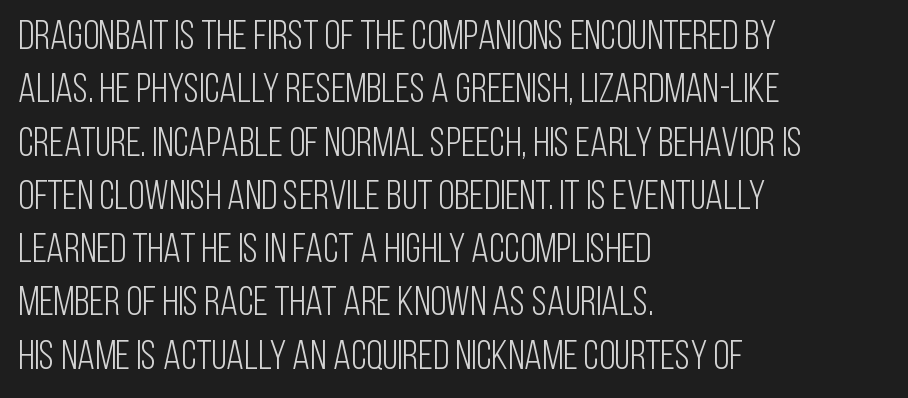
Caption: face not bold, strokes unweighted. Serifs: no, the terminals of the letterforms are clean. Tracking here is standard; glyphs follow each other at the usual distance. Line spacing here is normal. The zone under the glyphs is completely vacant. Where is the straight margin? On the left.
